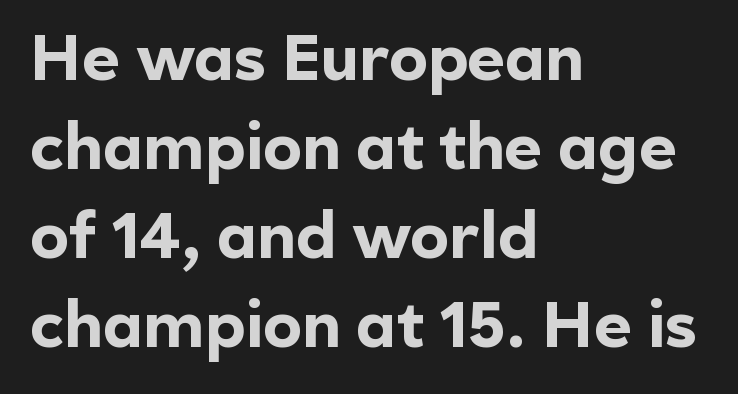
The image shows 65 px bold sans-serif type, upright; set left-aligned, normal line spacing (1.37x), normal letter spacing, not underlined; a medium x-height.
